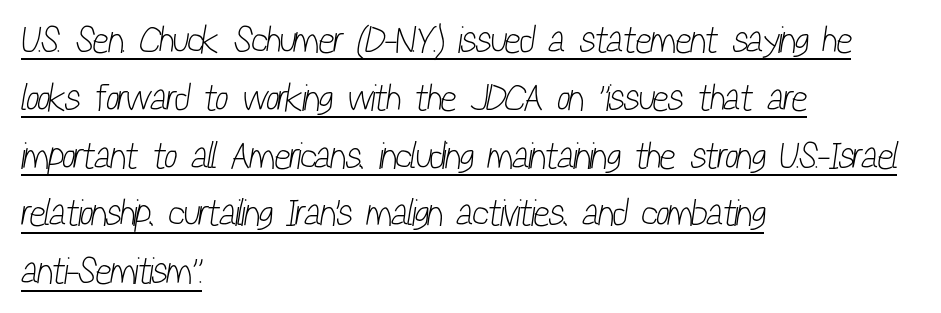
The image shows 38 px light, condensed sans-serif type; set left-aligned, normal line spacing (1.52x), normal letter spacing, underlined; low stroke contrast and a medium x-height.
